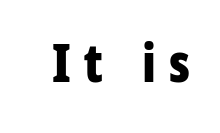
{"serif": "no", "italic": "no", "bold": "yes", "weight": "bold", "width": "condensed", "stroke_contrast": "low", "x_height": "large", "monospaced": "no", "underline": "no", "letter_spacing": "wide", "letter_spacing_em": 0.25, "glyph_px": 53}
